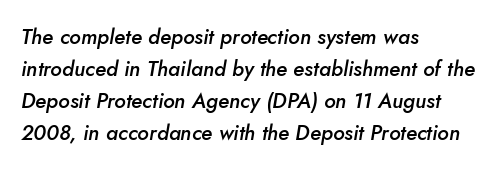
Q: Is the text bold? A: Semi-bold.
Q: Is the text italic (slanted)? A: Yes, it leans right by about 10 degrees.
Q: Is the text underlined? A: No.
Q: How is the paragraph aligned? A: Left-aligned.
Q: Is the spacing between letters normal or unusually wide? A: Normal.
Q: Is the spacing between lines tight, normal or loose? A: Normal.
